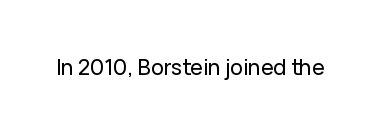
Every character sits straight up, as roman type does. The string is rendered with underlining switched off. Students, note that the glyphs here touch the page at normal intervals.
